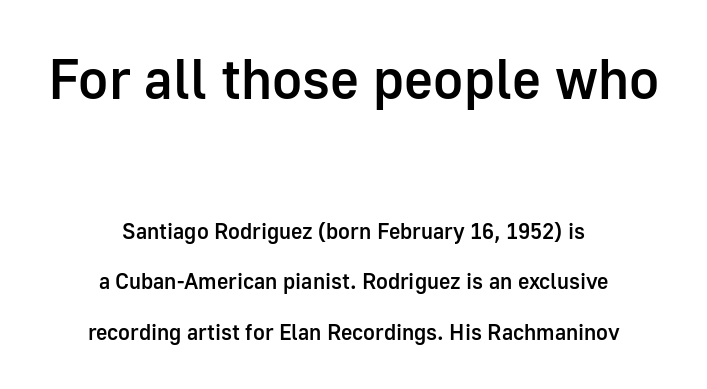
The image shows 56 px semibold sans-serif type, upright; set centered, loose line spacing (2.29x), normal letter spacing, not underlined; the first (top) block is 2.55x larger; low stroke contrast and a medium x-height.
